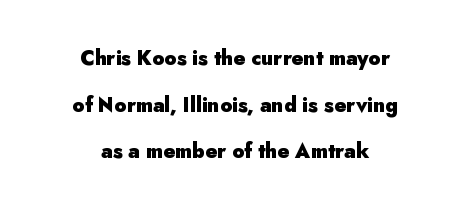
The image shows 20 px bold type, upright; set centered, loose line spacing (2.33x), normal letter spacing, not underlined.
